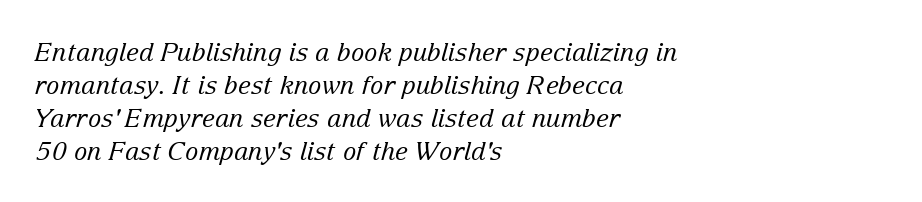
The image shows 25 px text type, italic (leaning right); set left-aligned, normal line spacing (1.32x), normal letter spacing, not underlined.
